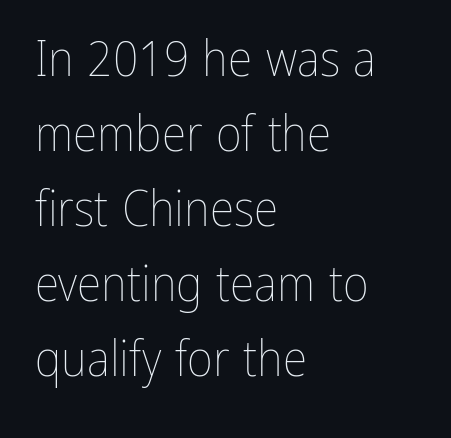
Q: Is the text bold? A: No.
Q: Is the text italic (slanted)? A: No, it is upright.
Q: Is the text underlined? A: No.
Q: How is the paragraph aligned? A: Left-aligned.
Q: Is the spacing between letters normal or unusually wide? A: Normal.
Q: Is the spacing between lines tight, normal or loose? A: Normal.
Q: Width (condensed, normal, or wide)? A: Condensed.
Q: Stroke contrast? A: Low.
Q: x-height? A: Medium.
Q: Monospaced? A: No.
